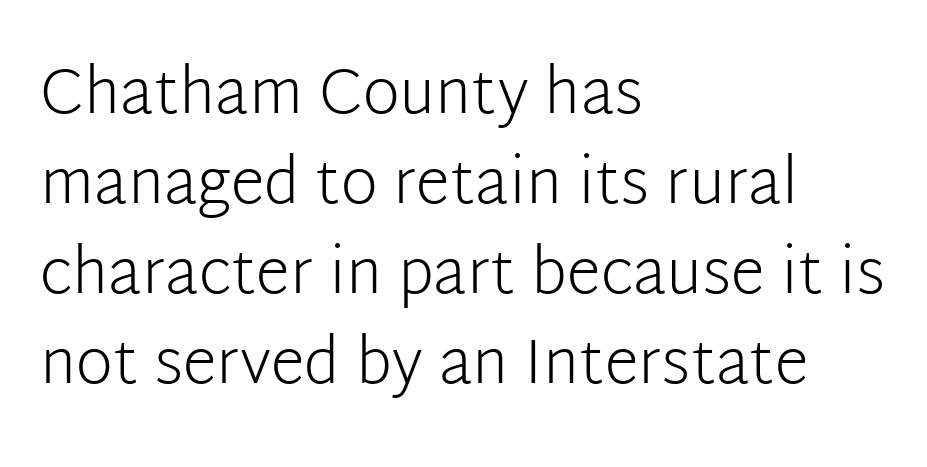
These glyphs show unthickened strokes, regular width or finer. Looks like regular typesetting: each glyph gets only the width it needs. The letters carry no serifs — their stems end cleanly without finishing strokes. Honestly, the row spacing looks completely unremarkable. Italic? Not at all — the glyphs are vertical. The paragraph shown leans on its left margin.
